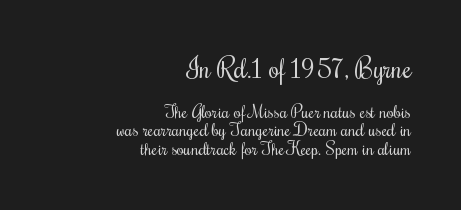
Q: Is the text bold? A: No.
Q: Is the text italic (slanted)? A: Yes.
Q: Is the text underlined? A: No.
Q: How is the paragraph aligned? A: Right-aligned.
Q: Is the spacing between letters normal or unusually wide? A: Normal.
Q: Is the spacing between lines tight, normal or loose? A: Tight.
Q: Which block of text is set in a larger size, the first (top) or the second (bottom)? A: The first (top) one.
